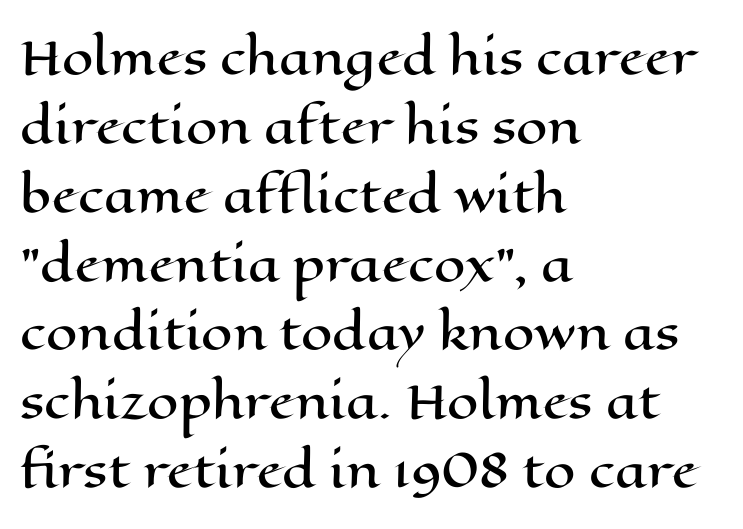
{"italic": "no", "width": "wide", "stroke_contrast": "high", "x_height": "medium", "monospaced": "no", "underline": "no", "align": "left", "line_spacing": "normal", "line_spacing_ratio": 1.53, "letter_spacing": "normal", "letter_spacing_em": 0.0, "glyph_px": 45}
